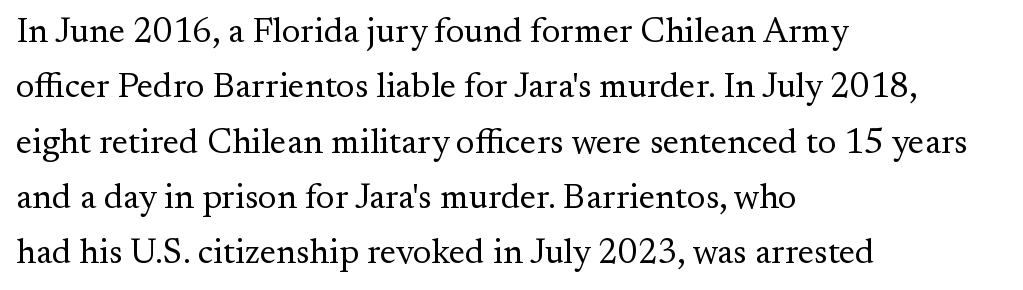
The image shows 35 px regular-weight serif type, upright; set left-aligned, normal line spacing (1.58x), normal letter spacing, not underlined; medium stroke contrast and a small x-height.
